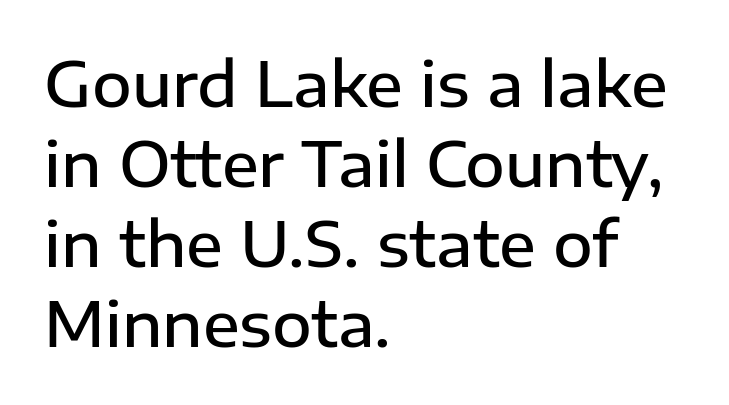
{"serif": "no", "italic": "no", "bold": "semi", "weight": "semibold", "width": "normal", "stroke_contrast": "low", "x_height": "medium", "monospaced": "no", "underline": "no", "align": "left", "line_spacing": "normal", "line_spacing_ratio": 1.31, "letter_spacing": "normal", "letter_spacing_em": 0.0, "glyph_px": 61}
